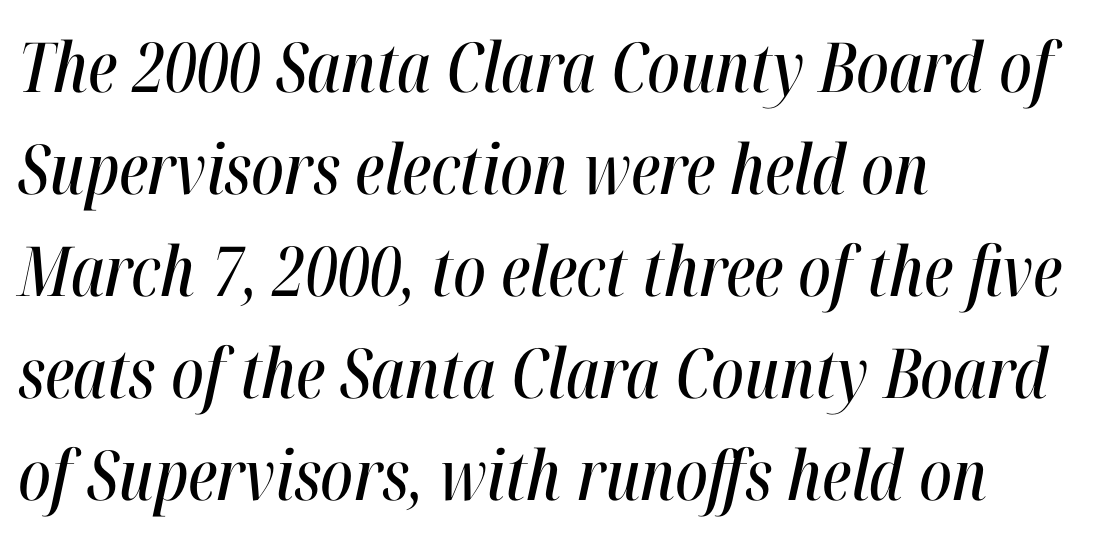
The image shows 69 px condensed type, italic (leaning right); set left-aligned, normal line spacing (1.48x), normal letter spacing, not underlined; high stroke contrast and a medium x-height.
